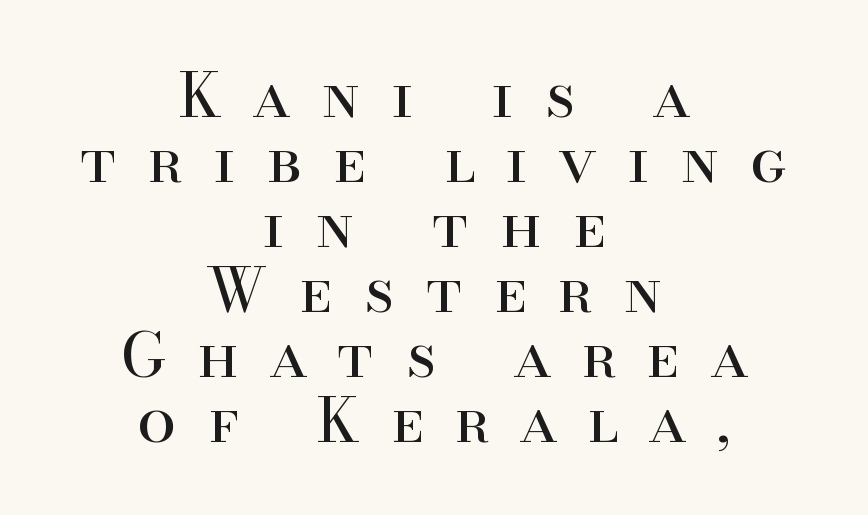
Here the glyphs are tracked loosely, breaking word shapes into spaced letters. The area under the type is left untouched. This sample is center-justified, so both line endings float freely. This is the regular roman posture of the typeface. Note the varied advance widths — an 'i' is clearly narrower than an 'm'.
